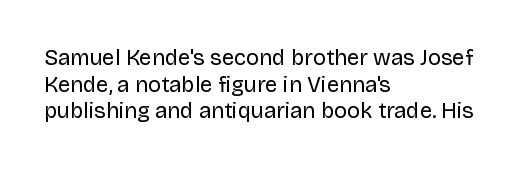
The face used here is rendered with its standard letterfit. The rag falls on the right side of this text block. The typeface has the unassuming heft of standard copy or less. Italic: no, the glyphs are upright roman.
